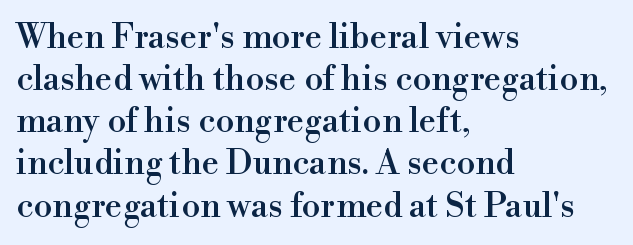
The image shows 34 px serif type, upright; set left-aligned, line spacing 1.24x, normal letter spacing, not underlined; high stroke contrast and a small x-height.
